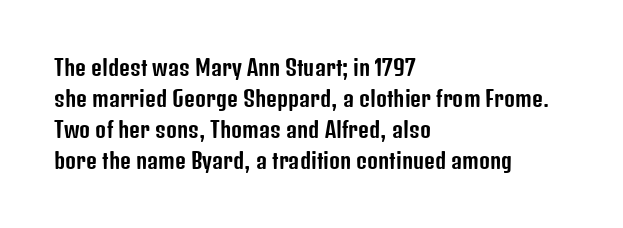
The image shows 21 px text type, upright; set left-aligned, normal line spacing (1.47x), normal letter spacing, not underlined.
